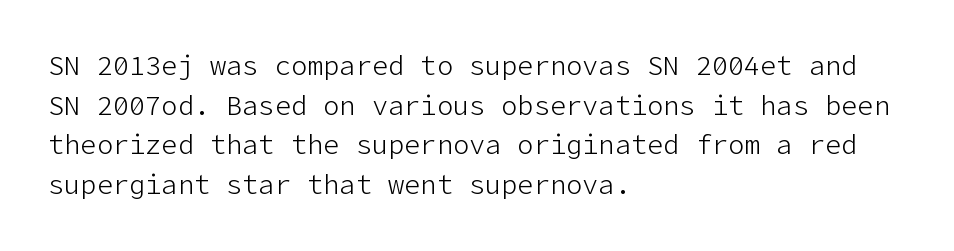
The image shows 27 px text type, upright; set left-aligned, normal line spacing (1.47x), normal letter spacing, not underlined.
